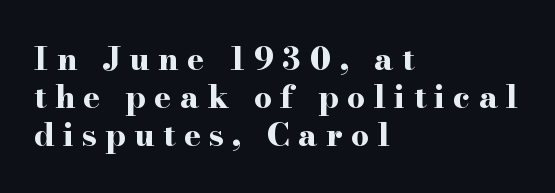
The image shows 32 px bold, wide serif type, upright; set left-aligned, line spacing 1.18x, unusually wide letter spacing (+0.26 em), not underlined; high stroke contrast and a small x-height.
